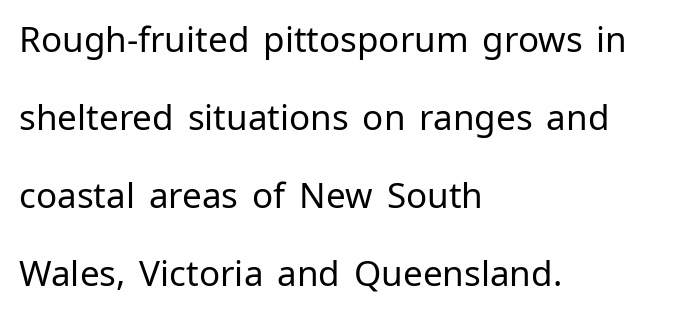
{"serif": "no", "italic": "no", "bold": "no", "weight": "regular", "width": "normal", "stroke_contrast": "low", "x_height": "medium", "monospaced": "no", "underline": "no", "align": "left", "line_spacing": "loose", "line_spacing_ratio": 2.23, "letter_spacing": "normal", "letter_spacing_em": 0.0, "glyph_px": 35}
